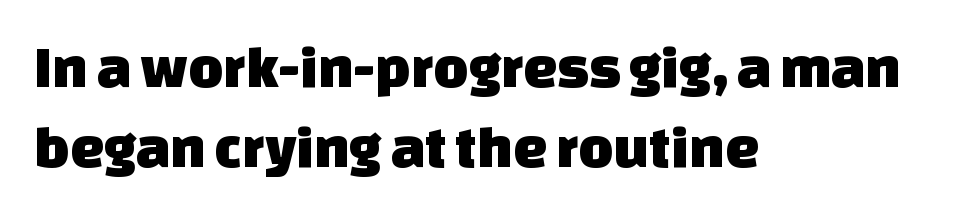
Q: Is the typeface a serif or a sans-serif typeface? A: Sans-serif.
Q: Is the text underlined? A: No.
Q: How is the paragraph aligned? A: Left-aligned.
Q: Is the spacing between letters normal or unusually wide? A: Normal.
Q: Is the spacing between lines tight, normal or loose? A: Normal.
Q: Width (condensed, normal, or wide)? A: Normal.
Q: Stroke contrast? A: Low.
Q: x-height? A: Large.
Q: Monospaced? A: No.
